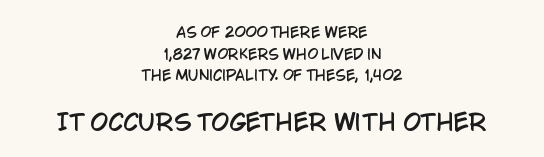
The image shows 23 px text type, upright; set centered, normal line spacing (1.54x), normal letter spacing, not underlined; the second (bottom) block is 1.64x larger.
